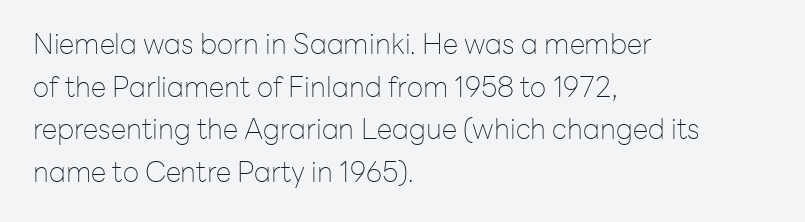
Q: Is the text bold? A: No.
Q: Is the text italic (slanted)? A: No, it is upright.
Q: Is the typeface a serif or a sans-serif typeface? A: Sans-serif.
Q: Is the text underlined? A: No.
Q: How is the paragraph aligned? A: Left-aligned.
Q: Is the spacing between letters normal or unusually wide? A: Normal.
Q: Is the spacing between lines tight, normal or loose? A: Normal.
Q: Width (condensed, normal, or wide)? A: Normal.
Q: Stroke contrast? A: Low.
Q: x-height? A: Medium.
Q: Monospaced? A: No.
